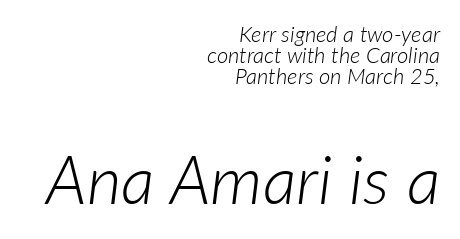
This sample is right-justified, so line beginnings fall wherever the words allow. Notice how descenders almost collide with the ascenders below — that's tight leading. Slanted lettering throughout. The letters advance in unequal steps, a hallmark of proportional type. Nobody touched the tracking dial on this one.
